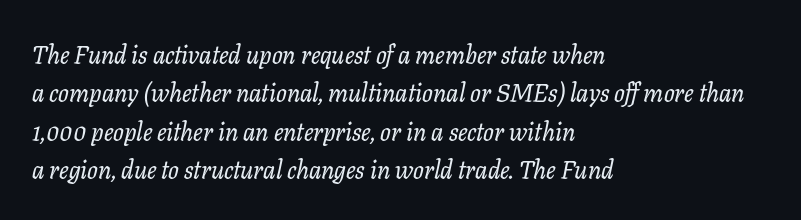
{"italic": "yes", "lean": "right", "slant_degrees": 11, "underline": "no", "align": "left", "line_spacing": "normal", "line_spacing_ratio": 1.54, "letter_spacing": "normal", "letter_spacing_em": 0.0, "glyph_px": 25}
